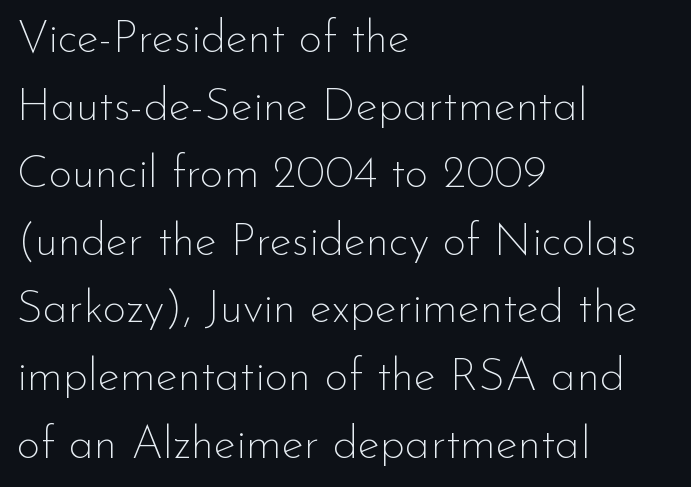
{"serif": "no", "italic": "no", "bold": "no", "weight": "thin", "width": "normal", "stroke_contrast": "low", "x_height": "small", "monospaced": "no", "underline": "no", "align": "left", "line_spacing": "normal", "line_spacing_ratio": 1.47, "letter_spacing": "normal", "letter_spacing_em": 0.0, "glyph_px": 46}
